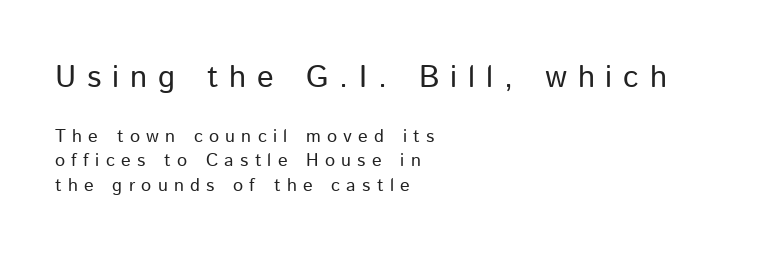
{"serif": "no", "italic": "no", "bold": "no", "weight": "regular", "width": "normal", "stroke_contrast": "low", "x_height": "medium", "monospaced": "no", "underline": "no", "align": "left", "line_spacing": "normal", "line_spacing_ratio": 1.38, "letter_spacing": "wide", "letter_spacing_em": 0.35, "larger_block": "first", "size_ratio": 1.72, "glyph_px": 31}
